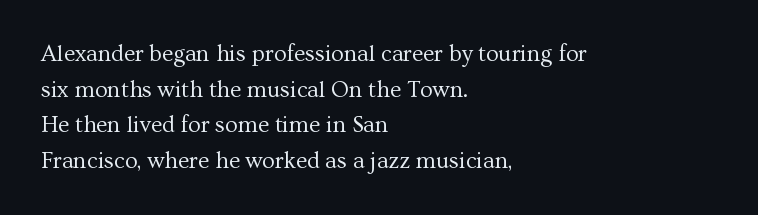
The image shows 23 px text type, upright; set left-aligned, normal line spacing (1.55x), normal letter spacing, not underlined.
